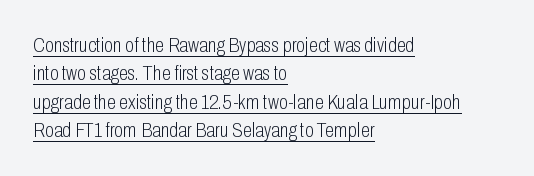
{"italic": "no", "bold": "no", "underline": "yes", "align": "left", "line_spacing": "normal", "line_spacing_ratio": 1.35, "letter_spacing": "normal", "letter_spacing_em": 0.0, "glyph_px": 21}
